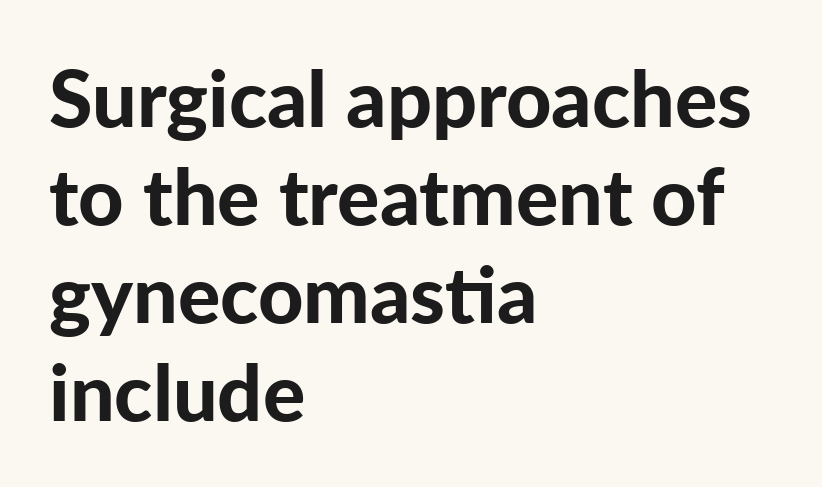
The horizontal fit of the characters is conventional and even. The strip under each line holds only bare page. The typesetting leans heavy: a genuine bold. Note: no serifs on the glyphs. Italic: no, the glyphs are upright roman.
